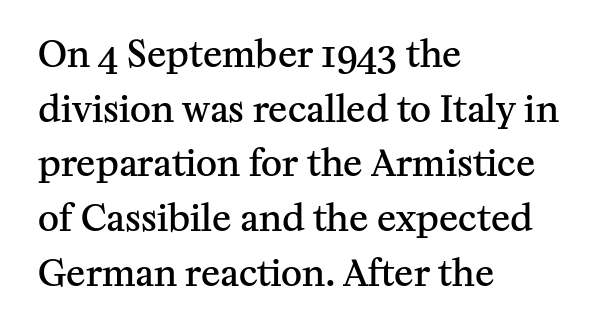
Q: Is the text bold? A: Semi-bold.
Q: Is the text italic (slanted)? A: No, it is upright.
Q: Is the typeface a serif or a sans-serif typeface? A: Serif.
Q: Is the text underlined? A: No.
Q: How is the paragraph aligned? A: Left-aligned.
Q: Is the spacing between letters normal or unusually wide? A: Normal.
Q: Is the spacing between lines tight, normal or loose? A: Normal.
Q: Width (condensed, normal, or wide)? A: Normal.
Q: Stroke contrast? A: Medium.
Q: x-height? A: Medium.
Q: Monospaced? A: No.
